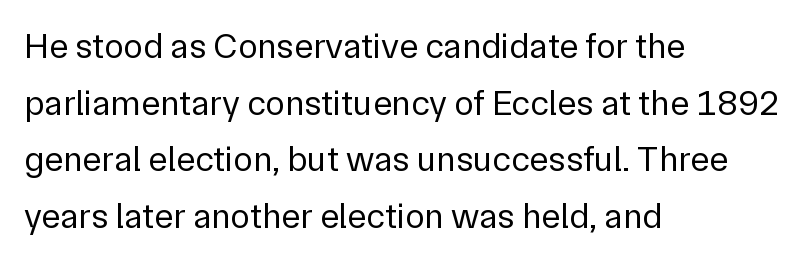
The image shows 36 px regular-weight sans-serif type, upright; set left-aligned, normal line spacing (1.57x), normal letter spacing, not underlined; low stroke contrast and a medium x-height.
